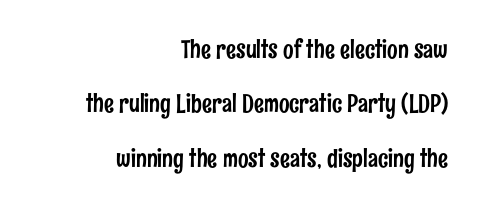
{"italic": "no", "underline": "no", "align": "right", "line_spacing": "loose", "line_spacing_ratio": 2.18, "letter_spacing": "normal", "letter_spacing_em": 0.0, "glyph_px": 25}
